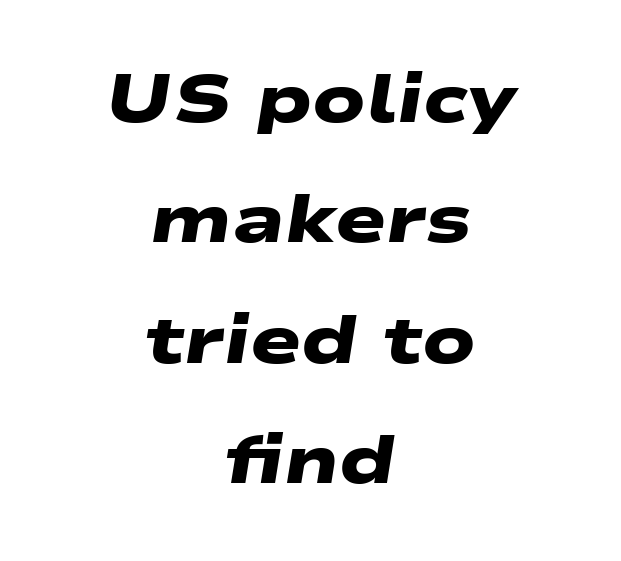
Q: Is the text bold? A: Yes.
Q: Is the typeface a serif or a sans-serif typeface? A: Sans-serif.
Q: Is the text underlined? A: No.
Q: How is the paragraph aligned? A: Centered.
Q: Is the spacing between letters normal or unusually wide? A: Normal.
Q: Width (condensed, normal, or wide)? A: Wide.
Q: Stroke contrast? A: Low.
Q: x-height? A: Medium.
Q: Monospaced? A: No.
